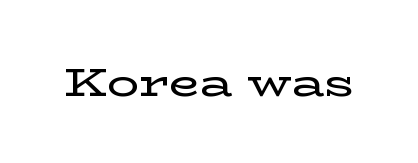
Nobody touched the tracking dial on this one. The passage shown is typeset with a serif family. The lettering holds an erect, upright posture throughout. Think of a printed novel: that variable character pitch is what you see here.
